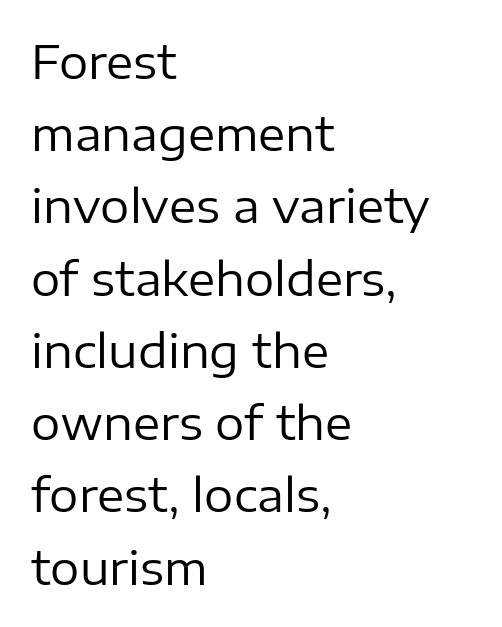
Inter-character spacing is left at the font's built-in metrics. Ordinary non-slanted type is in use. Stem width sits at or under what a default text font uses. The rendering uses a moderate line-height, typical for paragraphs.
